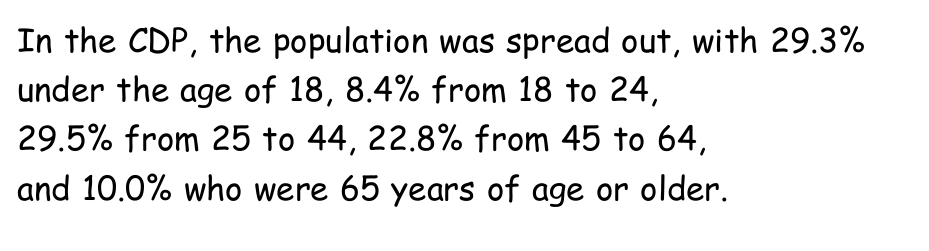
Q: Is the text bold? A: No.
Q: Is the text italic (slanted)? A: No, it is upright.
Q: Is the typeface a serif or a sans-serif typeface? A: Sans-serif.
Q: Is the text underlined? A: No.
Q: How is the paragraph aligned? A: Left-aligned.
Q: Is the spacing between letters normal or unusually wide? A: Normal.
Q: Is the spacing between lines tight, normal or loose? A: Normal.
Q: Width (condensed, normal, or wide)? A: Condensed.
Q: Stroke contrast? A: Low.
Q: x-height? A: Medium.
Q: Monospaced? A: No.
